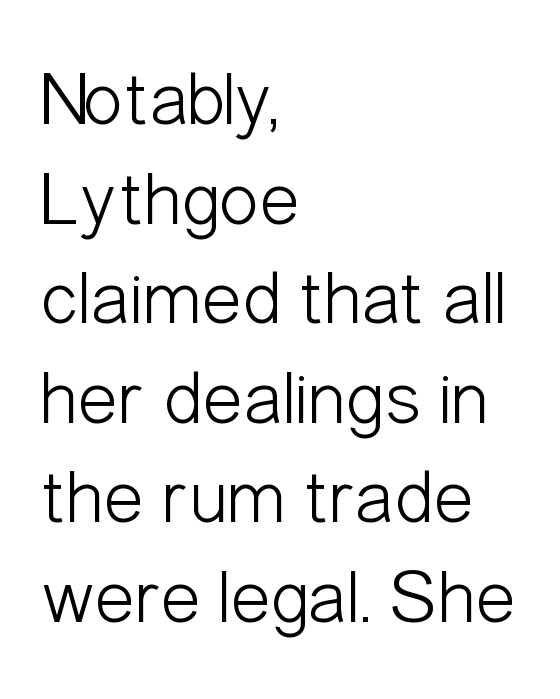
{"serif": "no", "italic": "no", "bold": "no", "weight": "light", "width": "condensed", "stroke_contrast": "low", "x_height": "medium", "monospaced": "no", "underline": "no", "align": "left", "line_spacing": "normal", "line_spacing_ratio": 1.31, "letter_spacing": "normal", "letter_spacing_em": 0.0, "glyph_px": 76}
